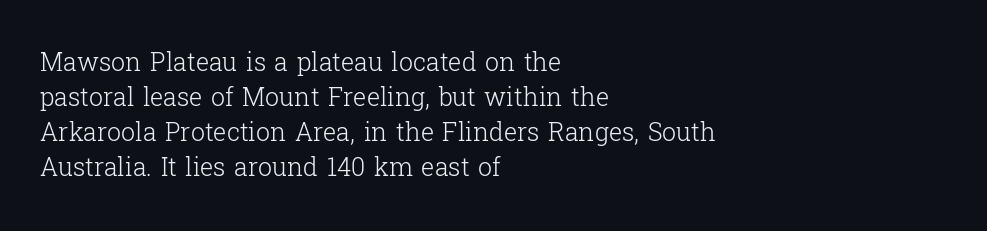
Q: Is the text bold? A: No.
Q: Is the text italic (slanted)? A: No, it is upright.
Q: Is the text underlined? A: No.
Q: How is the paragraph aligned? A: Left-aligned.
Q: Is the spacing between letters normal or unusually wide? A: Normal.
Q: Is the spacing between lines tight, normal or loose? A: Normal.
